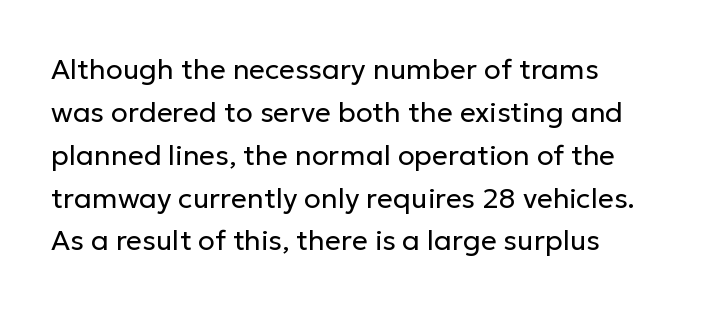
Q: Is the text bold? A: No.
Q: Is the text italic (slanted)? A: No, it is upright.
Q: Is the typeface a serif or a sans-serif typeface? A: Sans-serif.
Q: Is the text underlined? A: No.
Q: Is the spacing between letters normal or unusually wide? A: Normal.
Q: Is the spacing between lines tight, normal or loose? A: Normal.
Q: Width (condensed, normal, or wide)? A: Normal.
Q: Stroke contrast? A: Low.
Q: x-height? A: Medium.
Q: Monospaced? A: No.
